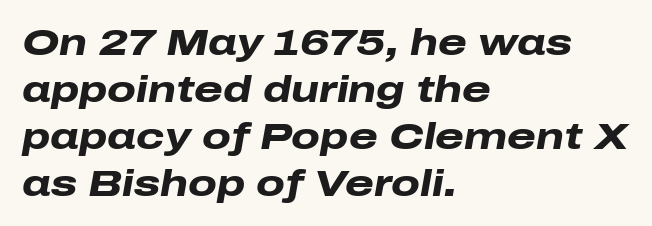
Q: Is the text bold? A: Yes.
Q: Is the text italic (slanted)? A: Yes, it leans right by about 10 degrees.
Q: Is the text underlined? A: No.
Q: How is the paragraph aligned? A: Left-aligned.
Q: Is the spacing between letters normal or unusually wide? A: Normal.
Q: Is the spacing between lines tight, normal or loose? A: Normal.
Q: Width (condensed, normal, or wide)? A: Wide.
Q: Stroke contrast? A: Low.
Q: x-height? A: Medium.
Q: Monospaced? A: No.
